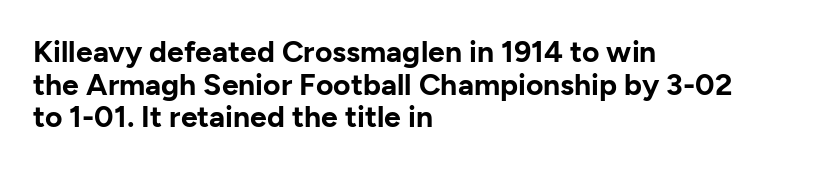
The image shows 30 px bold sans-serif type, upright; set left-aligned, tight line spacing (1.09x), normal letter spacing, not underlined; low stroke contrast and a medium x-height.
